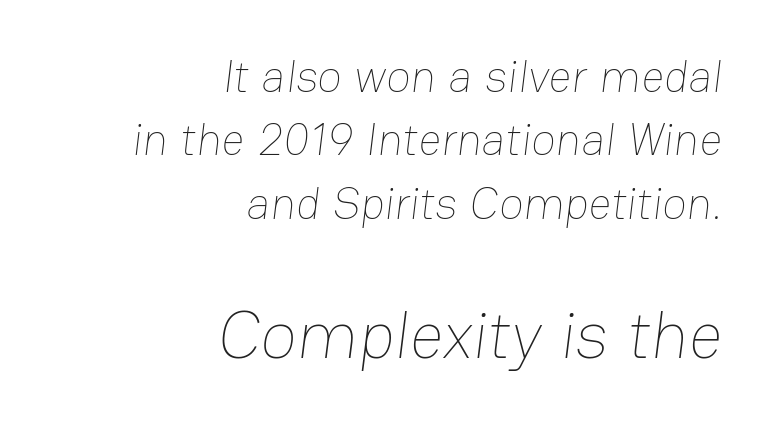
The image shows 67 px thin type; set right-aligned, normal line spacing (1.41x), normal letter spacing, not underlined; the second (bottom) block is 1.49x larger; low stroke contrast and a medium x-height.
